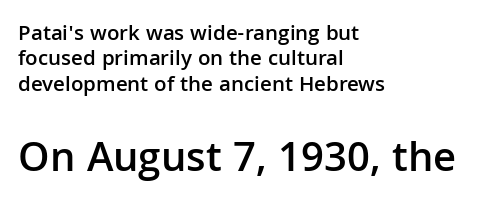
Between these two stacked blocks, the lower one wins on size. A typesetter would call this proportional, since set widths differ per character. A semibold gives these letters moderate extra thickness, short of bold. Where is the straight margin? On the left. Vertical strokes here are truly vertical.
